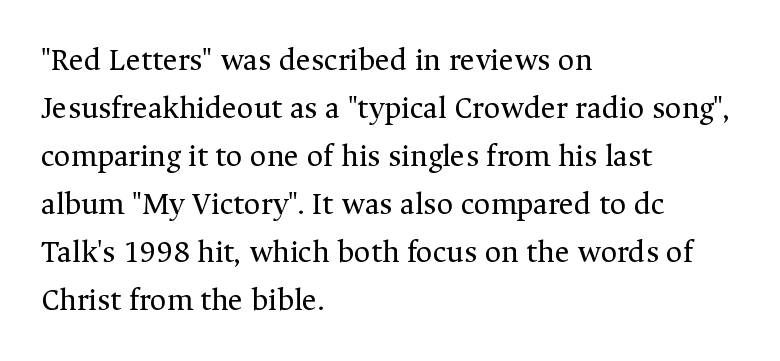
The image shows 32 px regular-weight serif type, upright; set left-aligned, normal line spacing (1.5x), normal letter spacing, not underlined; medium stroke contrast and a medium x-height.
